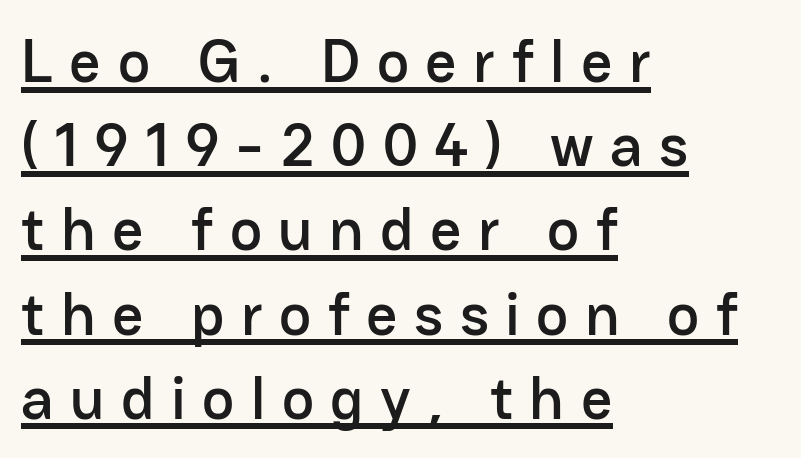
{"serif": "no", "italic": "no", "width": "normal", "stroke_contrast": "low", "x_height": "medium", "monospaced": "no", "underline": "yes", "align": "left", "line_spacing": "normal", "line_spacing_ratio": 1.38, "letter_spacing": "wide", "letter_spacing_em": 0.27, "glyph_px": 61}
